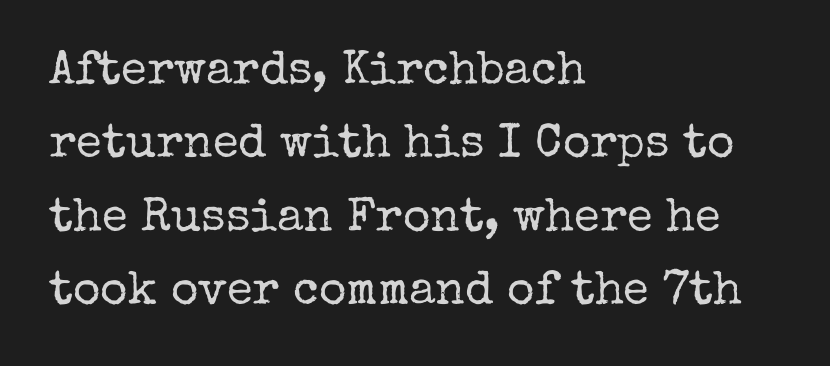
{"serif": "yes", "italic": "no", "bold": "no", "weight": "regular", "width": "normal", "stroke_contrast": "low", "x_height": "medium", "monospaced": "no", "underline": "no", "align": "left", "line_spacing": "normal", "line_spacing_ratio": 1.56, "letter_spacing": "normal", "letter_spacing_em": 0.0, "glyph_px": 47}
